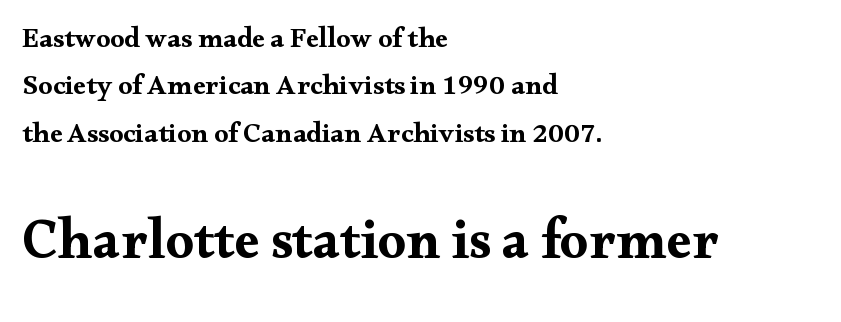
{"serif": "yes", "italic": "no", "bold": "yes", "weight": "bold", "width": "wide", "stroke_contrast": "medium", "x_height": "small", "monospaced": "no", "underline": "no", "align": "left", "line_spacing": "normal", "line_spacing_ratio": 1.69, "letter_spacing": "normal", "letter_spacing_em": 0.0, "larger_block": "second", "size_ratio": 2.0, "glyph_px": 56}
